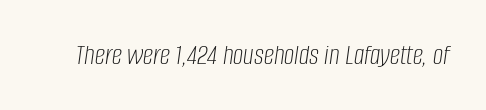
{"italic": "yes", "lean": "right", "slant_degrees": 8, "bold": "no", "weight": "light", "width": "condensed", "stroke_contrast": "low", "x_height": "large", "monospaced": "no", "underline": "no", "letter_spacing": "normal", "letter_spacing_em": 0.0, "glyph_px": 29}
